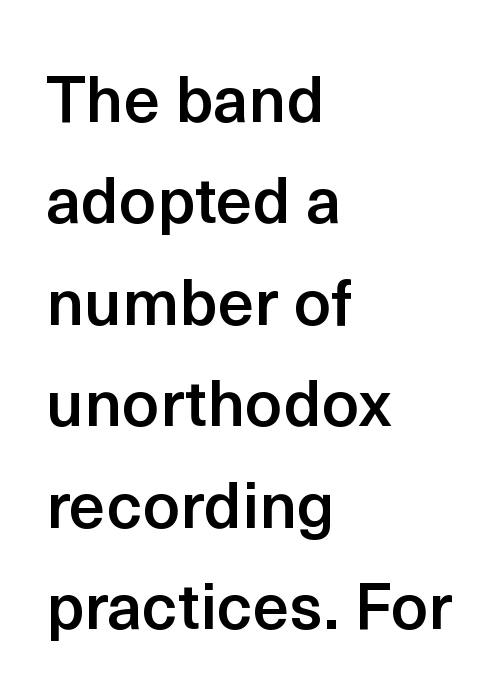
{"serif": "no", "italic": "no", "bold": "semi", "weight": "semibold", "width": "normal", "x_height": "medium", "monospaced": "no", "underline": "no", "align": "left", "line_spacing": "normal", "line_spacing_ratio": 1.56, "letter_spacing": "normal", "letter_spacing_em": 0.0, "glyph_px": 65}
